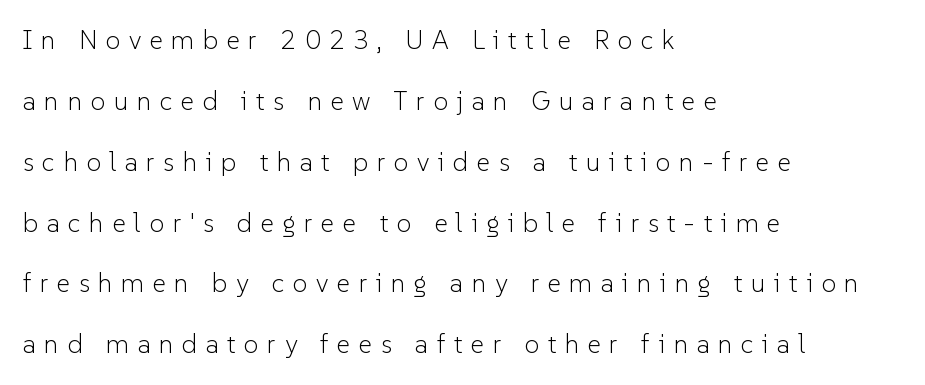
Q: Is the text bold? A: No.
Q: Is the text italic (slanted)? A: No, it is upright.
Q: Is the text underlined? A: No.
Q: How is the paragraph aligned? A: Left-aligned.
Q: Is the spacing between letters normal or unusually wide? A: Unusually wide.
Q: Is the spacing between lines tight, normal or loose? A: Loose.
